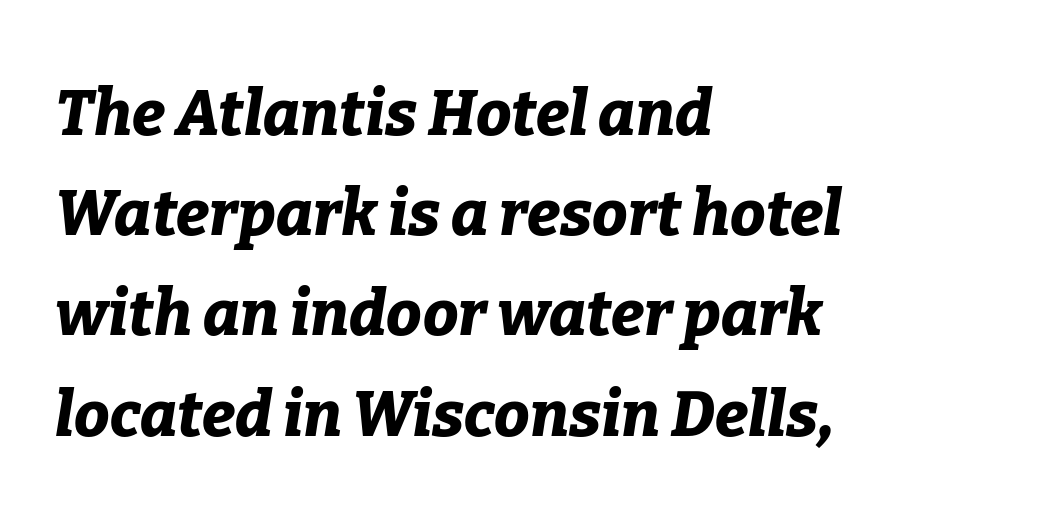
Q: Is the text bold? A: Yes.
Q: Is the text italic (slanted)? A: Yes, it leans right by about 9 degrees.
Q: Is the text underlined? A: No.
Q: How is the paragraph aligned? A: Left-aligned.
Q: Is the spacing between letters normal or unusually wide? A: Normal.
Q: Is the spacing between lines tight, normal or loose? A: Normal.
Q: Width (condensed, normal, or wide)? A: Normal.
Q: Stroke contrast? A: Low.
Q: x-height? A: Medium.
Q: Monospaced? A: No.
